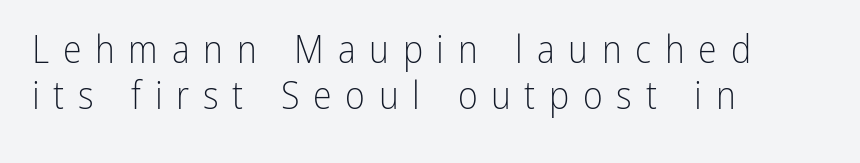
The image shows 38 px light, condensed sans-serif type, upright; set left-aligned, line spacing 1.22x, unusually wide letter spacing (+0.36 em), not underlined; low stroke contrast and a medium x-height.
